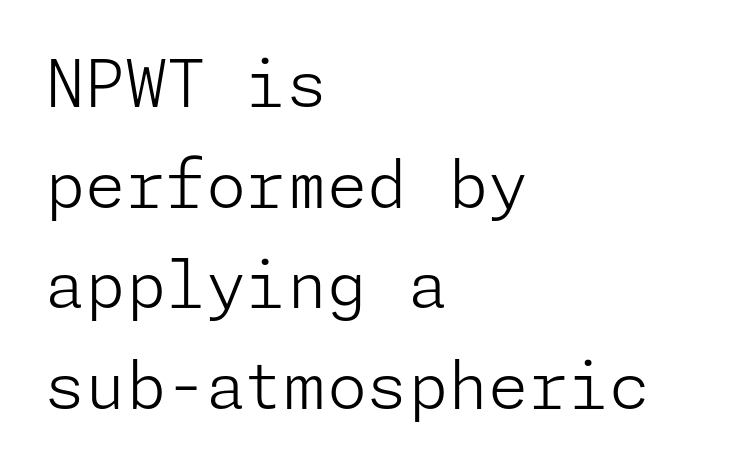
In terms of letterspacing, this is plain default setting. These lines were composed using upright roman letters. Serifs: no, the terminals of the letterforms are clean. Caption: multi-line text, flush left, ragged right. Just letters on the line, the space beneath them empty. Counters stay open thanks to moderate or lighter strokes.
